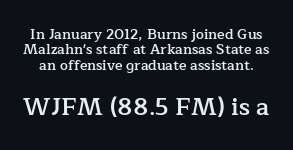
{"italic": "no", "bold": "semi", "underline": "no", "line_spacing": "tight", "line_spacing_ratio": 1.1, "letter_spacing": "normal", "letter_spacing_em": 0.0, "larger_block": "second", "size_ratio": 1.71, "glyph_px": 24}
